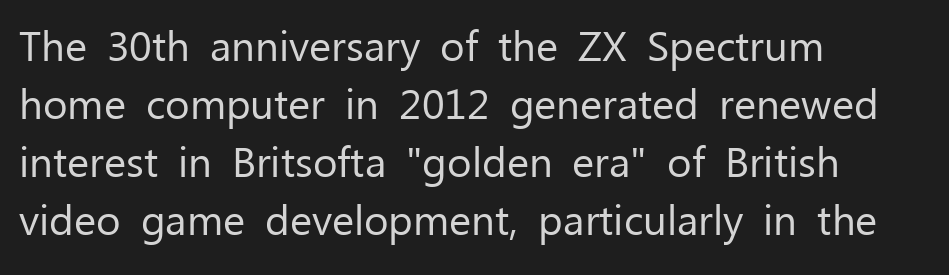
The image shows 42 px regular-weight sans-serif type, upright; set left-aligned, normal line spacing (1.38x), normal letter spacing, not underlined; low stroke contrast and a medium x-height.
